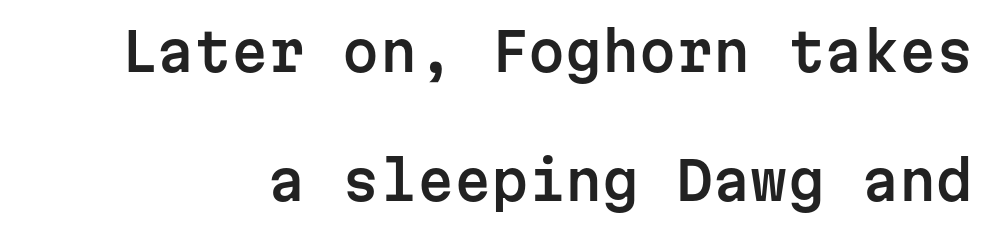
{"serif": "no", "italic": "no", "width": "normal", "stroke_contrast": "low", "x_height": "medium", "monospaced": "yes", "underline": "no", "line_spacing": "loose", "line_spacing_ratio": 2.43, "letter_spacing": "normal", "letter_spacing_em": 0.0, "glyph_px": 53}
